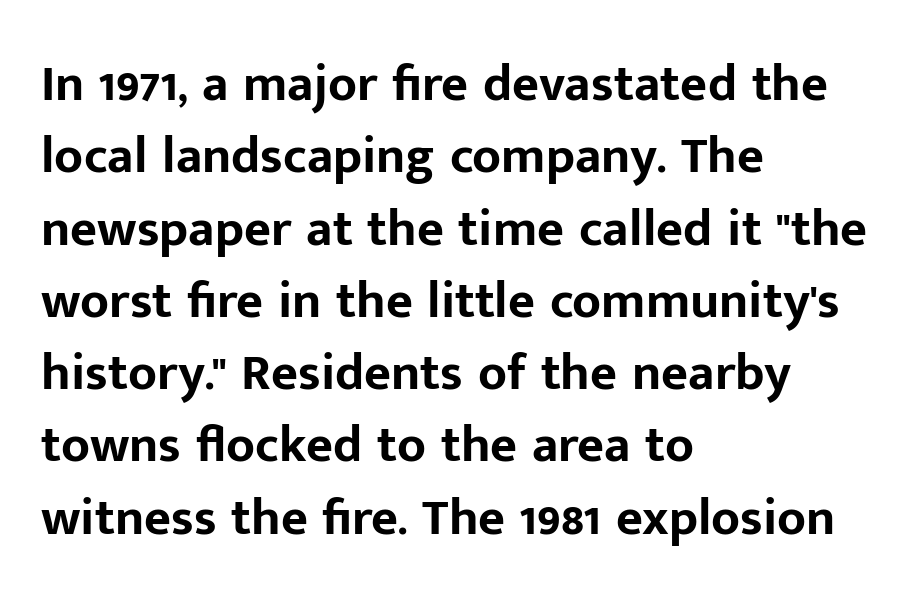
Character widths vary here, with narrow letters taking less room than wide ones. The words here are not underlined. Typesetter's note: full bold, strokes at maximum text heaviness. A classic flush-left, rag-right setting is used for this passage. Honestly, the letter spacing is just normal — you wouldn't notice it.
